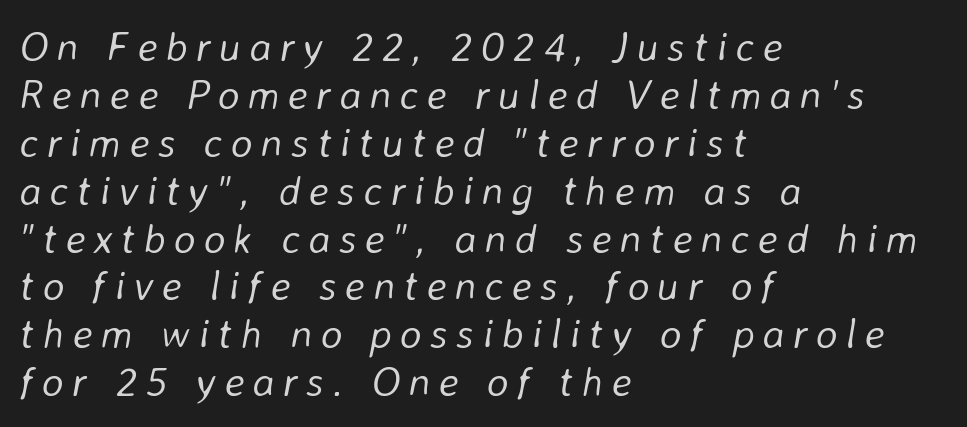
{"italic": "yes", "lean": "right", "slant_degrees": 8, "bold": "no", "weight": "light", "width": "normal", "stroke_contrast": "low", "x_height": "medium", "monospaced": "no", "underline": "no", "align": "left", "line_spacing": "tight", "line_spacing_ratio": 1.14, "glyph_px": 42}
